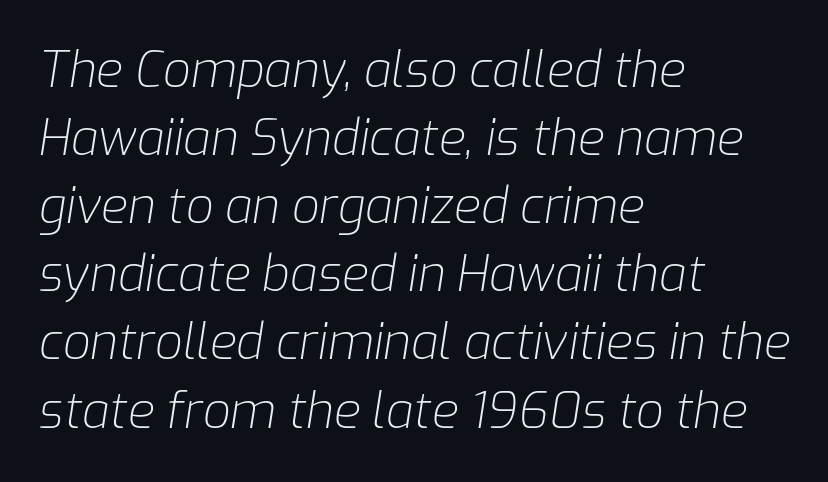
Q: Is the text bold? A: No.
Q: Is the text italic (slanted)? A: Yes, it leans right by about 9 degrees.
Q: Is the text underlined? A: No.
Q: How is the paragraph aligned? A: Left-aligned.
Q: Is the spacing between letters normal or unusually wide? A: Normal.
Q: Is the spacing between lines tight, normal or loose? A: Normal.
Q: Width (condensed, normal, or wide)? A: Normal.
Q: Stroke contrast? A: Low.
Q: x-height? A: Medium.
Q: Monospaced? A: No.
